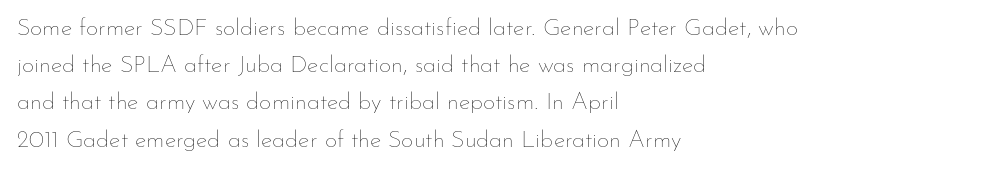
The image shows 24 px text type, upright; set left-aligned, normal line spacing (1.55x), normal letter spacing, not underlined.
